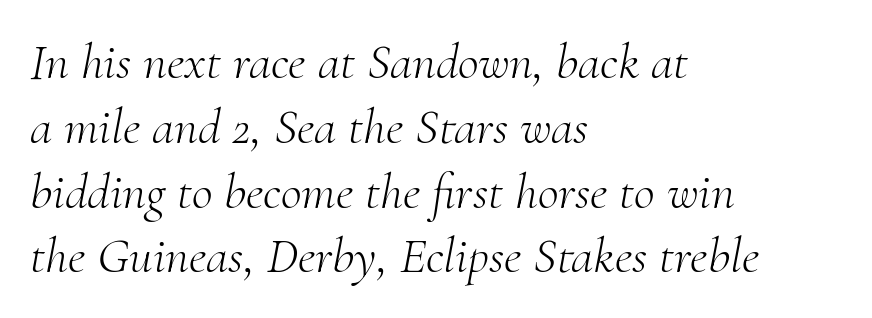
Unlike a clean sans, this face finishes its strokes with serifs. The paragraph has a hard left edge and a soft right edge. Do the characters align in a grid? No, the font is proportional. The passage shown has conventional tracking throughout. Words float on clear page, feet unadorned.
